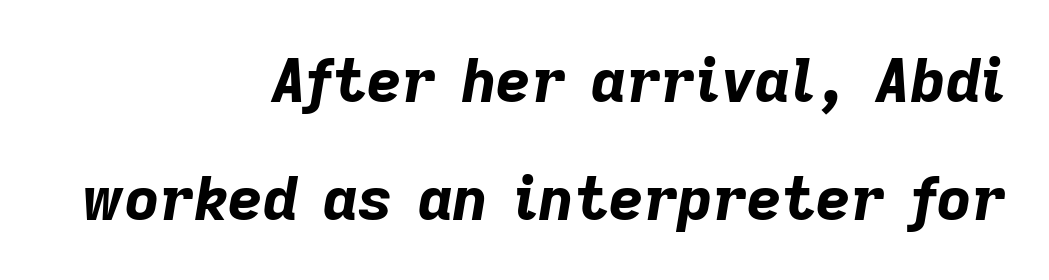
The image shows 60 px bold type, italic (leaning right); set right-aligned, loose line spacing (1.96x), normal letter spacing, not underlined; low stroke contrast and a medium x-height.
